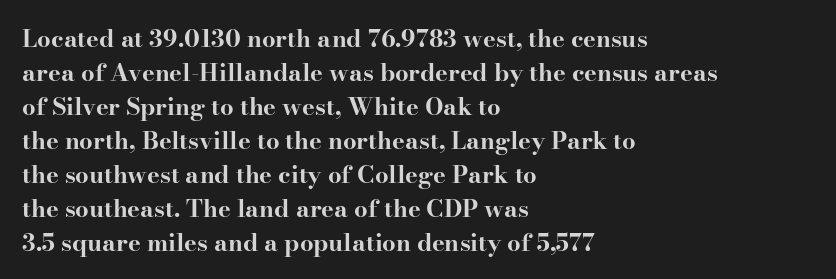
{"italic": "no", "bold": "yes", "underline": "no", "align": "left", "line_spacing": "normal", "line_spacing_ratio": 1.42, "letter_spacing": "normal", "letter_spacing_em": 0.0, "glyph_px": 24}
